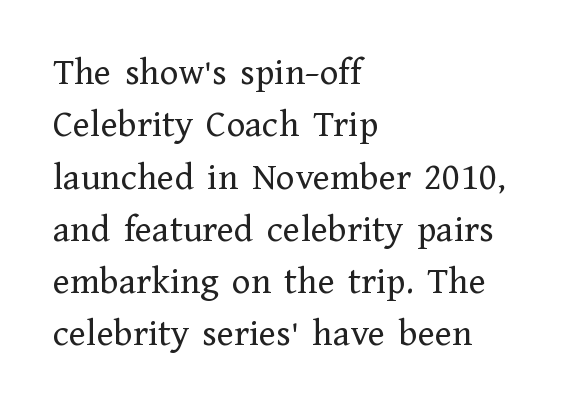
The passage shown stacks its lines at a standard gap. No word sits above an underline. The line texture is even and compact thanks to regular tracking. Weight: not bold — regular or lighter. A typesetter would call this proportional, since set widths differ per character.
